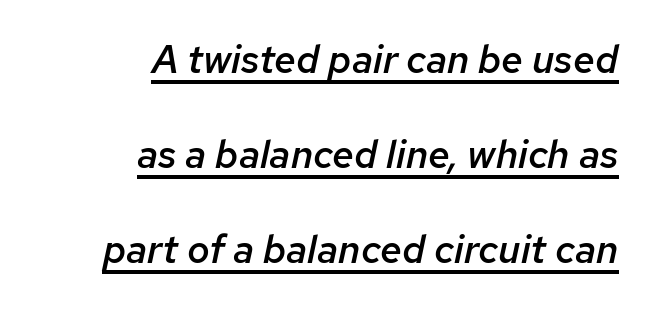
What's the leading like? Stretched, with rows far apart. The rendering applies a slant to the glyphs. On the weight axis this lands at semibold, roughly 600. The line texture is even and compact thanks to regular tracking. The face used here is proportionally spaced, like ordinary book or web type. Right-aligned paragraph, ragged on the left.
